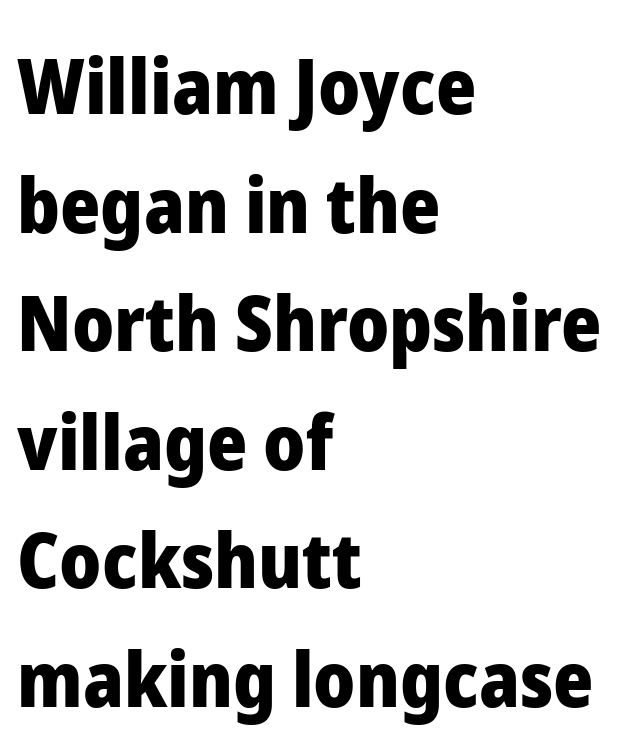
Q: Is the text bold? A: Yes.
Q: Is the text italic (slanted)? A: No, it is upright.
Q: Is the typeface a serif or a sans-serif typeface? A: Sans-serif.
Q: Is the text underlined? A: No.
Q: How is the paragraph aligned? A: Left-aligned.
Q: Is the spacing between letters normal or unusually wide? A: Normal.
Q: Is the spacing between lines tight, normal or loose? A: Normal.
Q: Width (condensed, normal, or wide)? A: Normal.
Q: Stroke contrast? A: Low.
Q: x-height? A: Medium.
Q: Monospaced? A: No.
